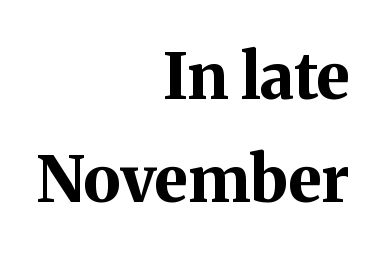
{"serif": "yes", "italic": "no", "bold": "yes", "weight": "bold", "width": "normal", "stroke_contrast": "medium", "x_height": "medium", "monospaced": "no", "underline": "no", "align": "right", "line_spacing": "normal", "line_spacing_ratio": 1.61, "letter_spacing": "normal", "letter_spacing_em": 0.0, "glyph_px": 64}
